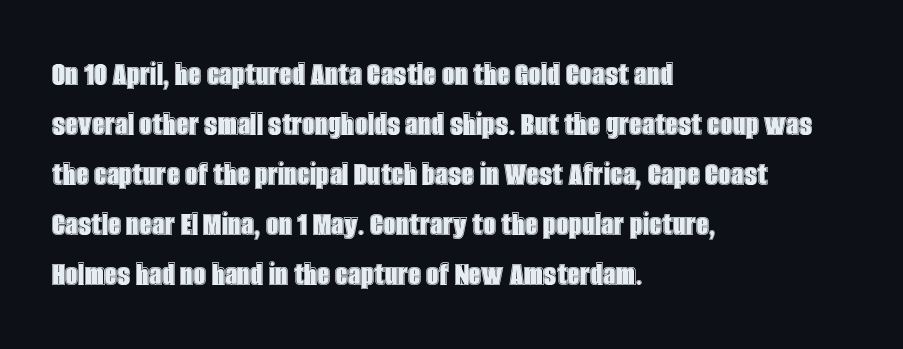
This rendering uses left alignment, leaving the right contour irregular. Proportional: the letters do not fall into vertical columns. Rendered with straight, roman letterforms. Default kerning and tracking; the words read as compact shapes.
